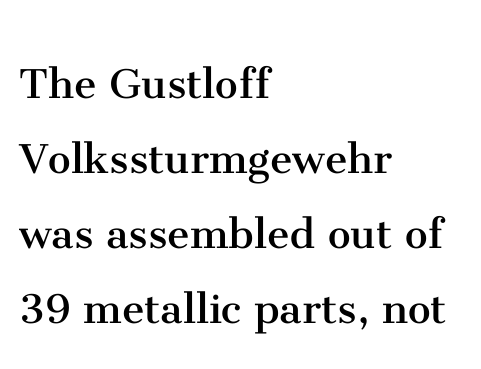
Q: Is the text bold? A: No.
Q: Is the text italic (slanted)? A: No, it is upright.
Q: Is the typeface a serif or a sans-serif typeface? A: Serif.
Q: Is the text underlined? A: No.
Q: How is the paragraph aligned? A: Left-aligned.
Q: Is the spacing between letters normal or unusually wide? A: Normal.
Q: Is the spacing between lines tight, normal or loose? A: Normal.
Q: Width (condensed, normal, or wide)? A: Normal.
Q: Stroke contrast? A: Medium.
Q: x-height? A: Medium.
Q: Monospaced? A: No.
